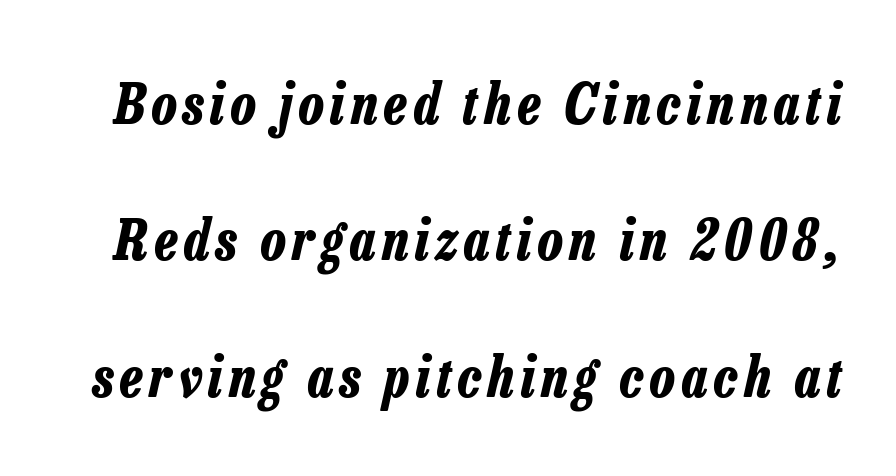
The image shows 55 px bold, condensed type, italic (leaning right); set loose line spacing (2.48x), not underlined; low stroke contrast and a medium x-height.
